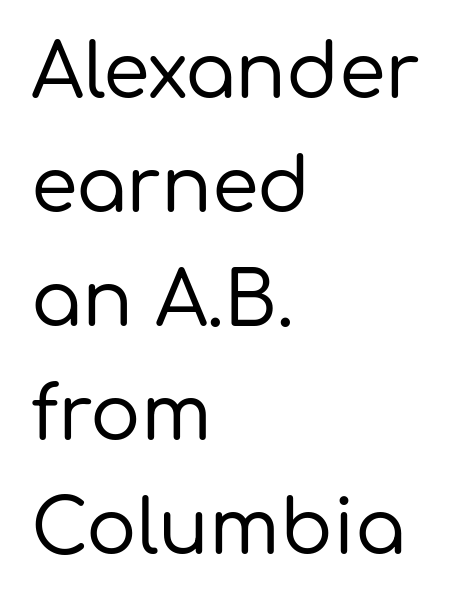
{"serif": "no", "italic": "no", "width": "normal", "stroke_contrast": "low", "x_height": "medium", "monospaced": "no", "underline": "no", "align": "left", "line_spacing": "normal", "line_spacing_ratio": 1.52, "letter_spacing": "normal", "letter_spacing_em": 0.0, "glyph_px": 75}
